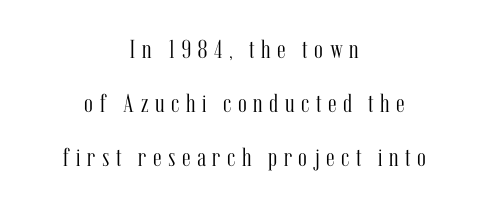
The letters stand straight up with perfectly vertical stems. The tracking reads as deliberately expanded to a designer's eye. Lines of text with bare space underneath. How would I describe the line gaps? Wide and relaxed. Line starts and ends both wander, symmetrically. Is the type heavy? It reads as light-to-regular instead.
